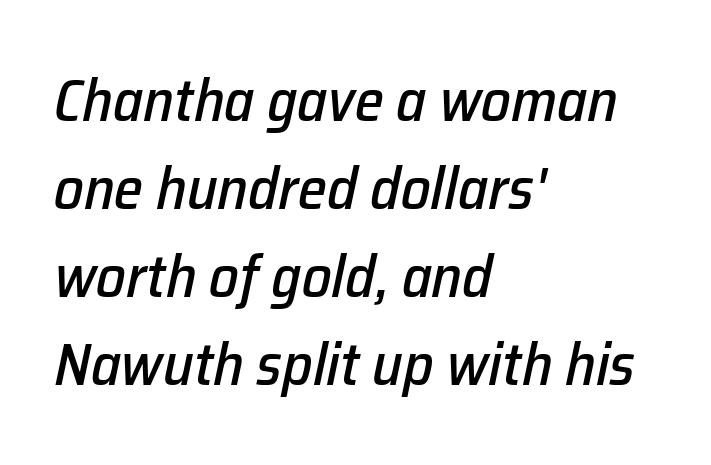
{"italic": "yes", "lean": "right", "slant_degrees": 12, "width": "normal", "stroke_contrast": "low", "x_height": "medium", "monospaced": "no", "underline": "no", "align": "left", "line_spacing": "normal", "line_spacing_ratio": 1.49, "letter_spacing": "normal", "letter_spacing_em": 0.0, "glyph_px": 59}
